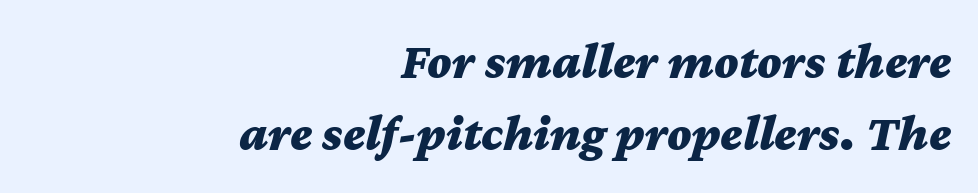
Q: Is the text bold? A: Yes.
Q: Is the text italic (slanted)? A: Yes, it leans right by about 12 degrees.
Q: Is the text underlined? A: No.
Q: How is the paragraph aligned? A: Right-aligned.
Q: Is the spacing between letters normal or unusually wide? A: Normal.
Q: Is the spacing between lines tight, normal or loose? A: Normal.
Q: Width (condensed, normal, or wide)? A: Wide.
Q: Stroke contrast? A: Medium.
Q: x-height? A: Medium.
Q: Monospaced? A: No.
